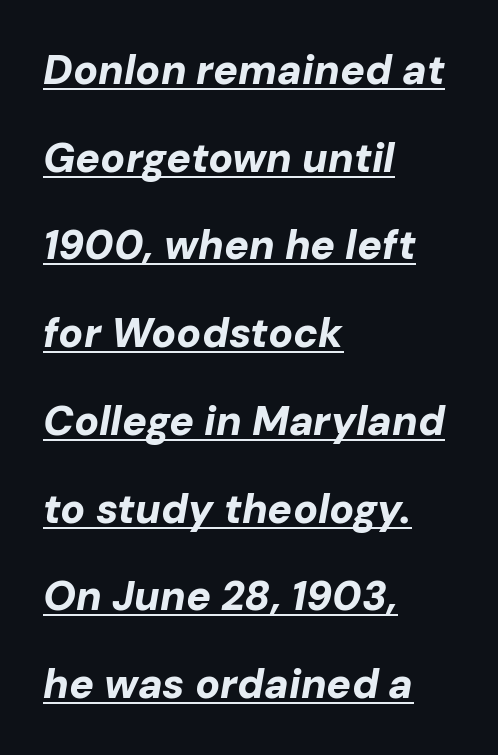
Notice how thick the strokes are: this is what a full bold looks like. Honestly, the letter spacing is just normal — you wouldn't notice it. Do the characters align in a grid? No, the font is proportional. The letters are slanted; this is an italic face.
